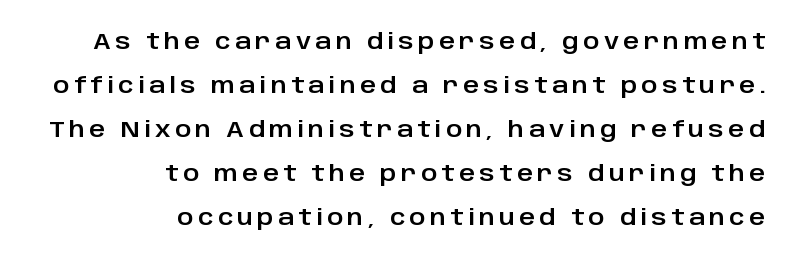
Q: Is the text italic (slanted)? A: No, it is upright.
Q: Is the text underlined? A: No.
Q: How is the paragraph aligned? A: Right-aligned.
Q: Is the spacing between letters normal or unusually wide? A: Unusually wide.
Q: Is the spacing between lines tight, normal or loose? A: Loose.
